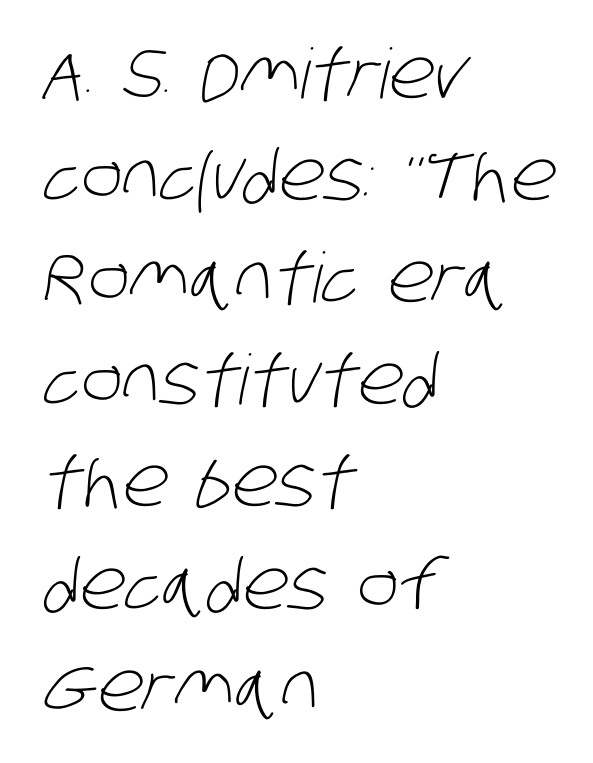
Are there feet on the stems? There aren't — it's a sans. The rendering uses natural spacing where letterforms have individual widths. The lines in this sample share a left origin and differ only in where they stop. The gaps between neighbouring characters are ordinary and unremarkable.
